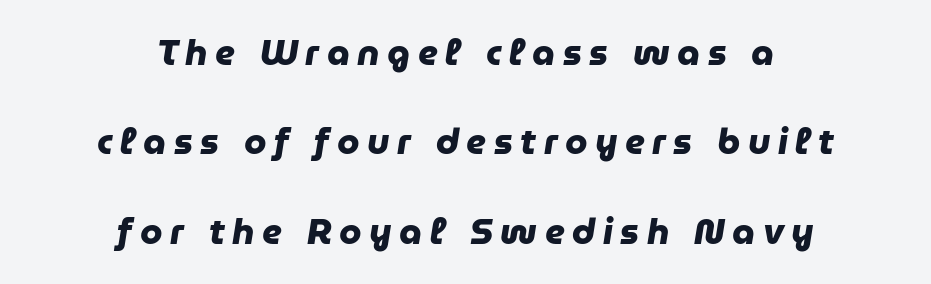
{"serif": "no", "bold": "yes", "weight": "heavy", "width": "normal", "stroke_contrast": "low", "x_height": "medium", "monospaced": "no", "underline": "no", "align": "center", "line_spacing": "loose", "line_spacing_ratio": 2.48, "letter_spacing": "wide", "letter_spacing_em": 0.21, "glyph_px": 36}
